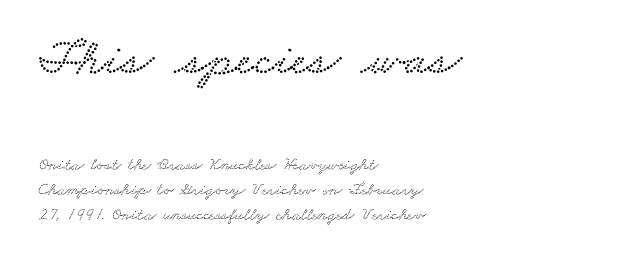
Q: Is the text underlined? A: No.
Q: How is the paragraph aligned? A: Left-aligned.
Q: Is the spacing between letters normal or unusually wide? A: Normal.
Q: Is the spacing between lines tight, normal or loose? A: Normal.
Q: Which block of text is set in a larger size, the first (top) or the second (bottom)? A: The first (top) one.
Q: Width (condensed, normal, or wide)? A: Wide.
Q: Stroke contrast? A: Low.
Q: x-height? A: Small.
Q: Monospaced? A: No.
